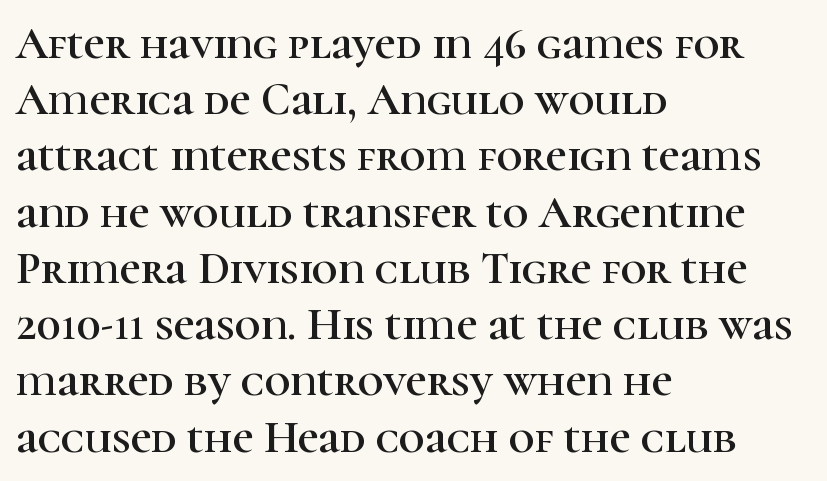
The image shows 45 px serif type, upright; set left-aligned, normal line spacing (1.25x), normal letter spacing, not underlined; high stroke contrast and a medium x-height.
